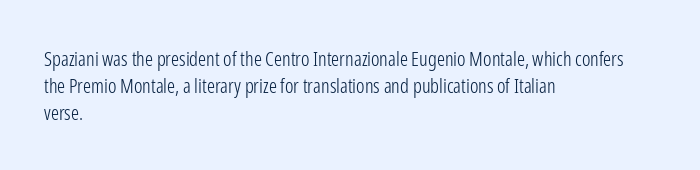
Q: Is the text bold? A: No.
Q: Is the text italic (slanted)? A: No, it is upright.
Q: Is the text underlined? A: No.
Q: How is the paragraph aligned? A: Left-aligned.
Q: Is the spacing between letters normal or unusually wide? A: Normal.
Q: Is the spacing between lines tight, normal or loose? A: Normal.
